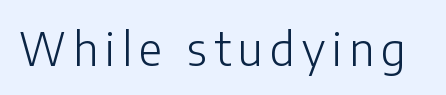
The image shows 45 px light sans-serif type, upright; set not underlined; low stroke contrast and a medium x-height.
